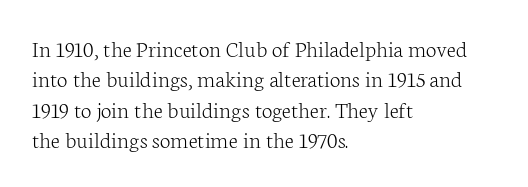
{"italic": "no", "bold": "no", "underline": "no", "align": "left", "line_spacing": "normal", "line_spacing_ratio": 1.27, "letter_spacing": "normal", "letter_spacing_em": 0.0, "glyph_px": 24}
